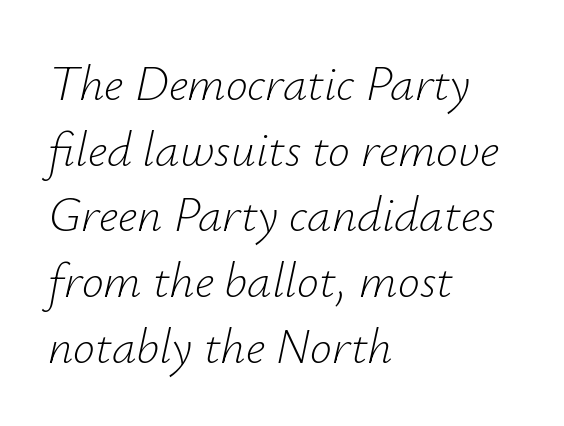
The image shows 49 px light type, italic (leaning right); set left-aligned, normal line spacing (1.34x), normal letter spacing, not underlined; low stroke contrast and a small x-height.
